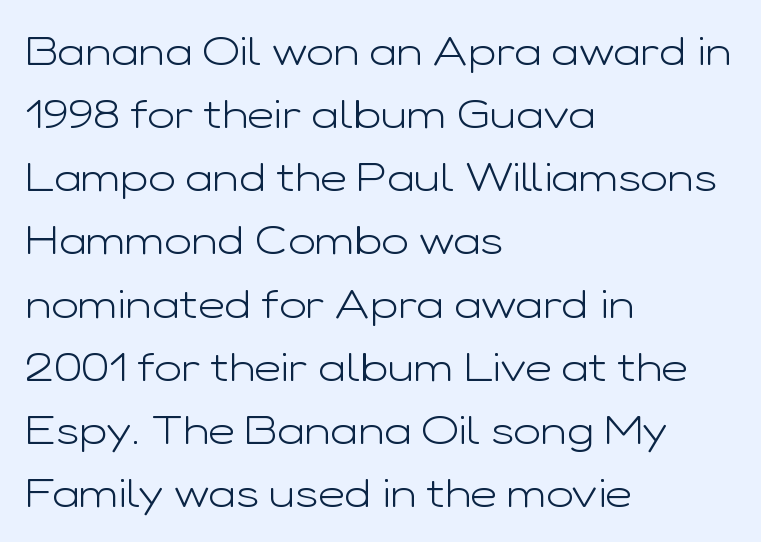
Horizontal alignment here is leftward, the default for most running prose. Classification — sans serif. The passage shown is typed in a proportional face where columns would drift. No word sits above an underline.
